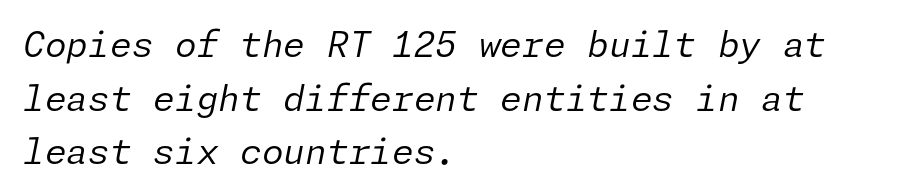
Spacing between characters is what you'd get straight out of the box. The letters look calm and open, with moderate or lighter stems. Observe the lean: these are italic letterforms. The text block is weighted toward the left margin, trailing off unevenly rightward. Regarding leading, the lines here are spaced in the standard way. This rendering features lettering with no underline.
